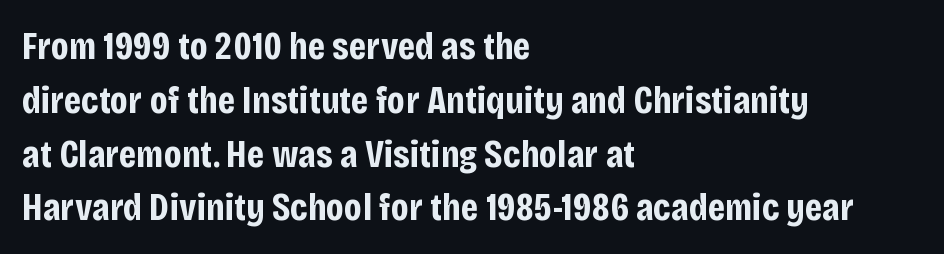
Unlike a traditional serif, this face leaves its strokes unadorned. Weight: bold. Clear beneath every line of the passage. If you drew a ruler down the left edge, every line would touch it. In terms of leading, this rendering sits right in the middle. Characters follow at the spacing the type designer built in.
